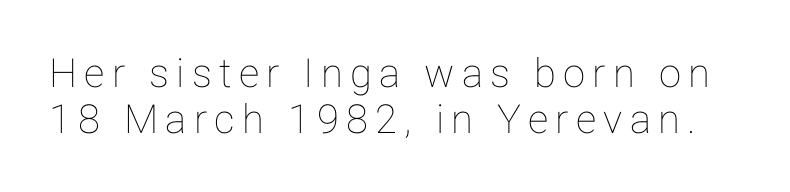
The image shows 40 px text type, upright; set tight line spacing (1.14x), not underlined; low stroke contrast and a medium x-height.
